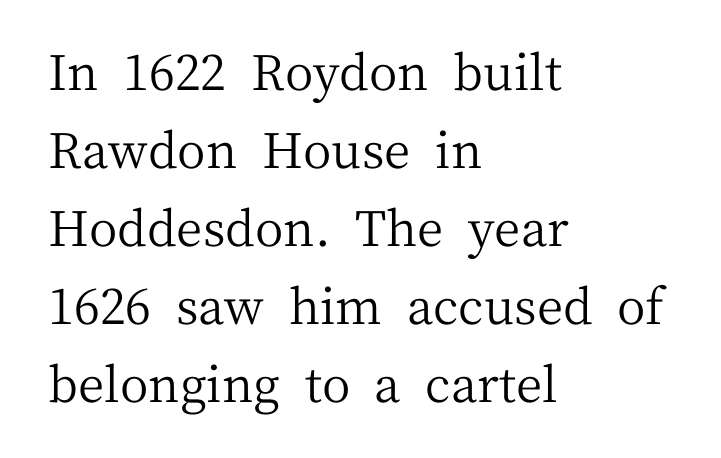
Type style note: has serifs. If you measured baseline to baseline, you'd find a middling distance. In terms of letterspacing, this is plain default setting. Note the varied advance widths — an 'i' is clearly narrower than an 'm'. Line starts are locked; line ends wander.
